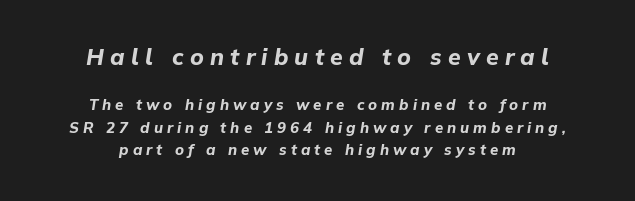
{"italic": "yes", "lean": "right", "slant_degrees": 9, "bold": "yes", "underline": "no", "align": "center", "line_spacing": "normal", "line_spacing_ratio": 1.51, "letter_spacing": "wide", "letter_spacing_em": 0.27, "larger_block": "first", "size_ratio": 1.53, "glyph_px": 23}
